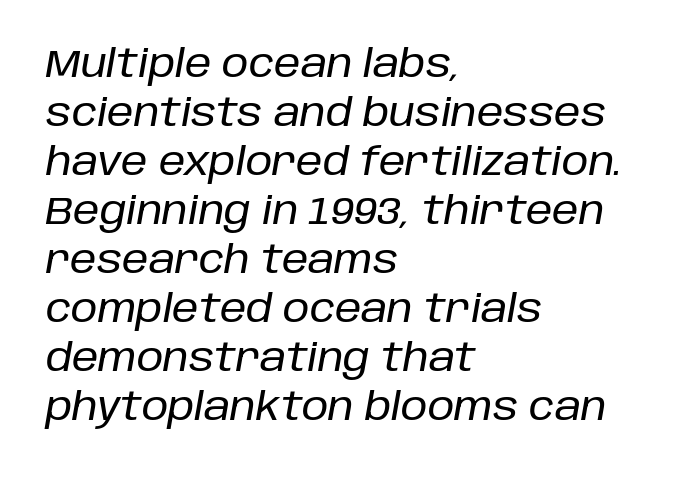
The image shows 38 px text type, italic (leaning right); set left-aligned, normal line spacing (1.29x), normal letter spacing, not underlined; low stroke contrast and a large x-height.
